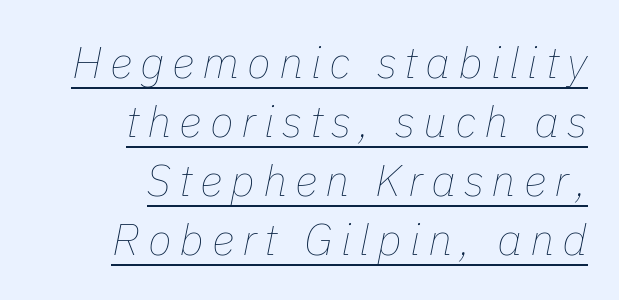
The lettering is marked with a stroke running underneath it. Does the leading feel generous? No, just average. The compositor pushed each line to the right boundary. The face used here is proportionally spaced, like ordinary book or web type. It's the slanting kind of type.
